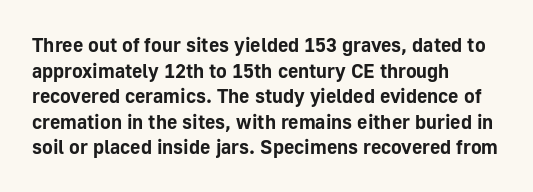
The image shows 20 px bold type, upright; set left-aligned, normal line spacing (1.28x), normal letter spacing, not underlined.
